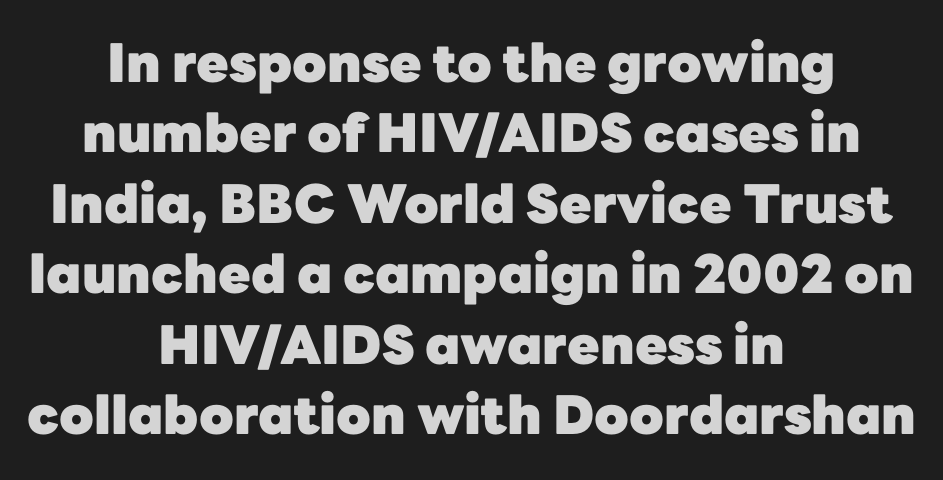
The image shows 53 px heavy sans-serif type, upright; set centered, normal line spacing (1.33x), normal letter spacing, not underlined; low stroke contrast and a medium x-height.
